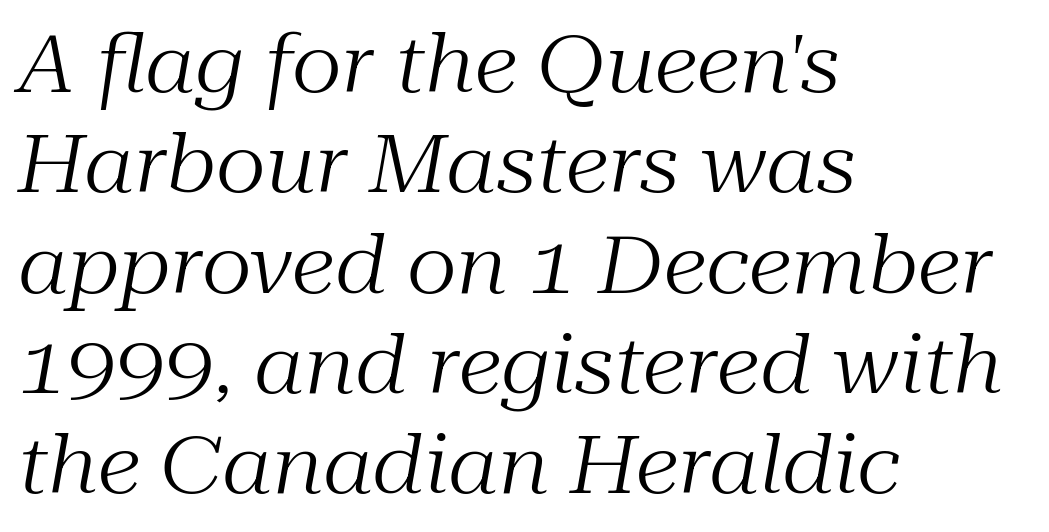
{"serif": "yes", "italic": "yes", "lean": "right", "slant_degrees": 10, "bold": "no", "weight": "regular", "width": "normal", "stroke_contrast": "medium", "x_height": "medium", "monospaced": "no", "underline": "no", "align": "left", "line_spacing": "normal", "line_spacing_ratio": 1.27, "letter_spacing": "normal", "letter_spacing_em": 0.0, "glyph_px": 79}
